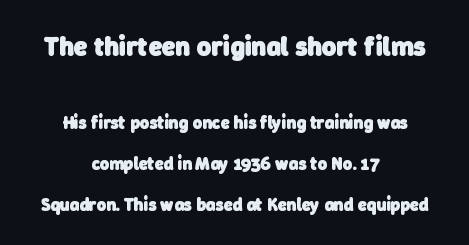
Is the lower block the larger one? No — the upper block carries the bigger type. Quick note: underline off. Successive baselines arrive slowly, with a big drop between each. Short and long lines alike share a common midpoint. Notice how thick the strokes are: this is what a full bold looks like. Here the glyphs are tracked normally, forming tight word shapes.
